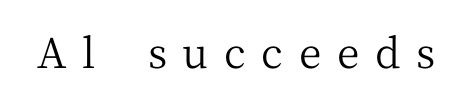
{"serif": "yes", "italic": "no", "bold": "no", "weight": "regular", "width": "normal", "stroke_contrast": "medium", "x_height": "medium", "monospaced": "no", "underline": "no", "letter_spacing": "wide", "letter_spacing_em": 0.37, "glyph_px": 42}
